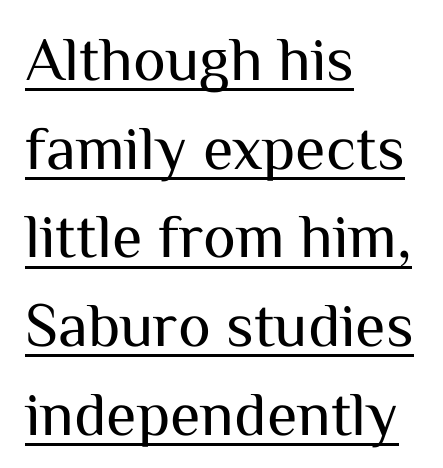
The image shows 62 px regular-weight sans-serif type, upright; set left-aligned, normal line spacing (1.43x), normal letter spacing, underlined; medium stroke contrast and a medium x-height.
